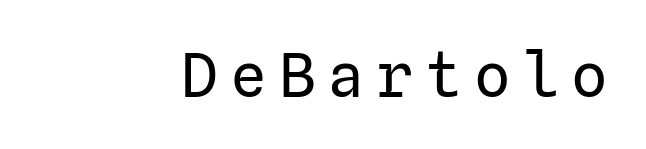
Ink coverage per letter is moderate at most. Caption: multi-line text, flush right, ragged left. Does the lettering tilt? It doesn't — this is upright. Glance below the letters and you will spot only blank space.
